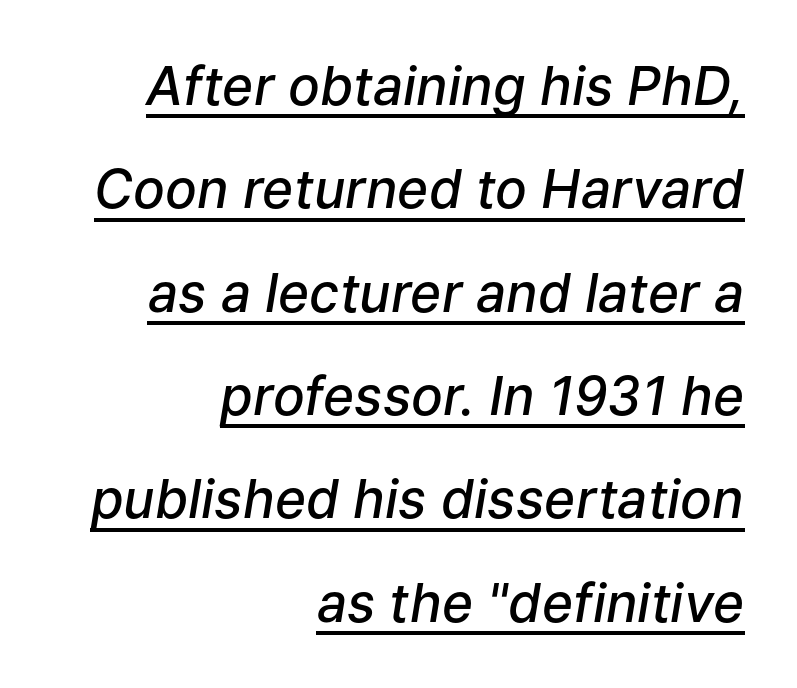
The image shows 53 px semibold type, italic (leaning right); set right-aligned, loose line spacing (1.95x), normal letter spacing, underlined; low stroke contrast and a medium x-height.
